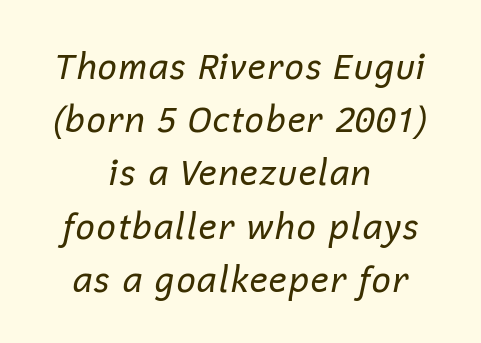
{"italic": "yes", "lean": "right", "slant_degrees": 12, "bold": "no", "weight": "regular", "width": "normal", "stroke_contrast": "low", "x_height": "medium", "monospaced": "no", "underline": "no", "align": "center", "line_spacing": "normal", "line_spacing_ratio": 1.52, "letter_spacing": "normal", "letter_spacing_em": 0.0, "glyph_px": 35}
